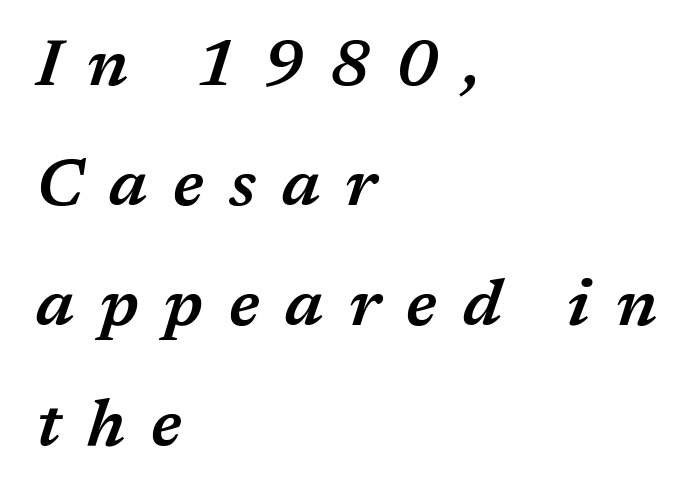
These lines are rendered in a variable-pitch font. Substantial extra tracking has been applied to these lines. It's the slanting kind of type. The sample has been set in demibold, a notch under bold.
